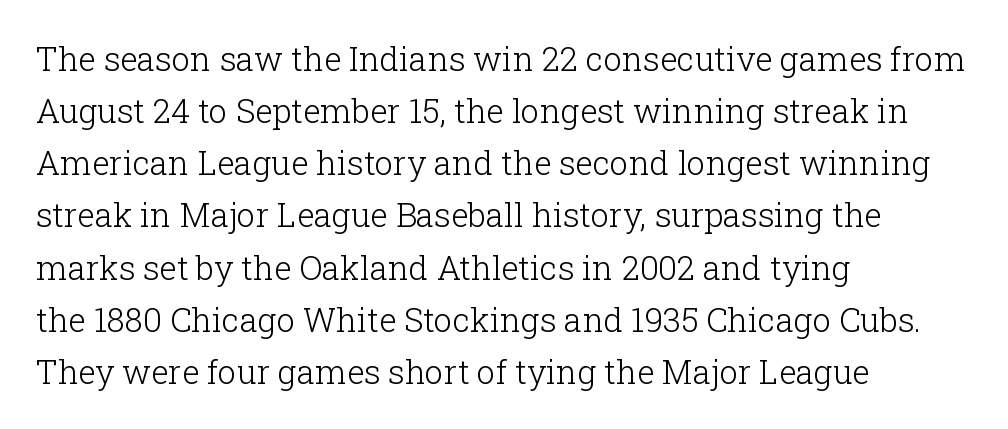
The image shows 33 px light serif type, upright; set left-aligned, normal line spacing (1.58x), normal letter spacing, not underlined; low stroke contrast and a medium x-height.
